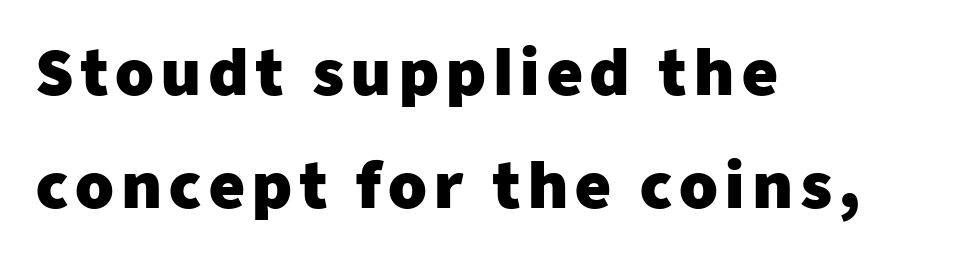
Q: Is the text bold? A: Yes.
Q: Is the text italic (slanted)? A: No, it is upright.
Q: Is the typeface a serif or a sans-serif typeface? A: Sans-serif.
Q: Is the text underlined? A: No.
Q: How is the paragraph aligned? A: Left-aligned.
Q: Width (condensed, normal, or wide)? A: Normal.
Q: Stroke contrast? A: Low.
Q: x-height? A: Medium.
Q: Monospaced? A: No.
